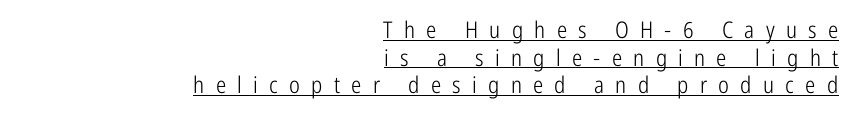
Q: Is the text bold? A: No.
Q: Is the text italic (slanted)? A: No, it is upright.
Q: Is the text underlined? A: Yes.
Q: How is the paragraph aligned? A: Right-aligned.
Q: Is the spacing between letters normal or unusually wide? A: Unusually wide.
